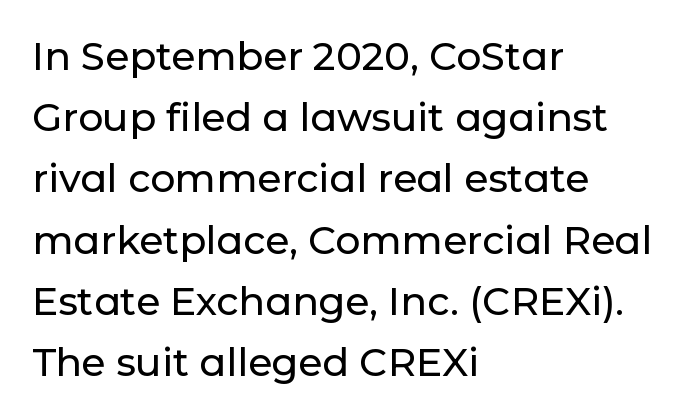
{"serif": "no", "italic": "no", "width": "normal", "stroke_contrast": "low", "x_height": "medium", "monospaced": "no", "underline": "no", "align": "left", "line_spacing": "normal", "line_spacing_ratio": 1.57, "letter_spacing": "normal", "letter_spacing_em": 0.0, "glyph_px": 39}
